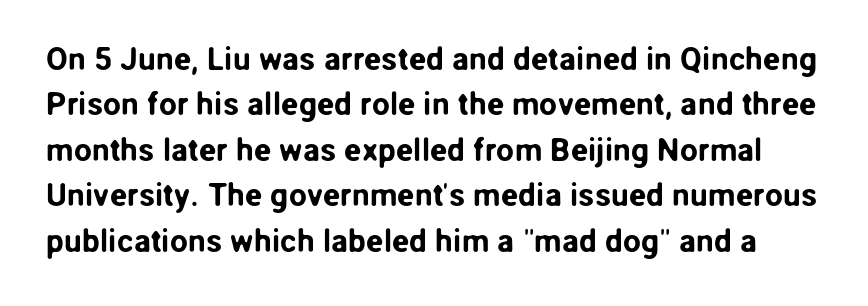
The image shows 32 px sans-serif type, upright; set normal line spacing (1.42x), normal letter spacing, not underlined; low stroke contrast and a medium x-height.
